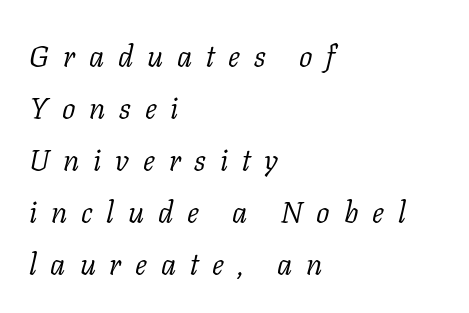
Q: Is the text bold? A: No.
Q: Is the text italic (slanted)? A: Yes, it leans right by about 11 degrees.
Q: Is the typeface a serif or a sans-serif typeface? A: Serif.
Q: Is the text underlined? A: No.
Q: How is the paragraph aligned? A: Left-aligned.
Q: Is the spacing between letters normal or unusually wide? A: Unusually wide.
Q: Width (condensed, normal, or wide)? A: Normal.
Q: Stroke contrast? A: Low.
Q: x-height? A: Medium.
Q: Monospaced? A: No.
